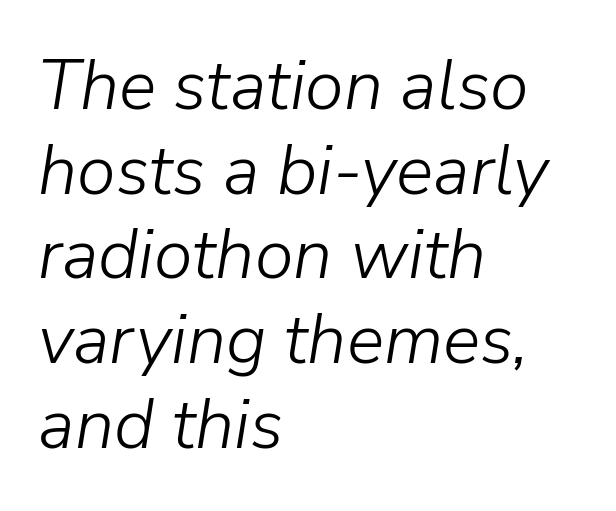
The image shows 70 px light type, italic (leaning right); set left-aligned, line spacing 1.21x, normal letter spacing, not underlined; low stroke contrast and a medium x-height.
